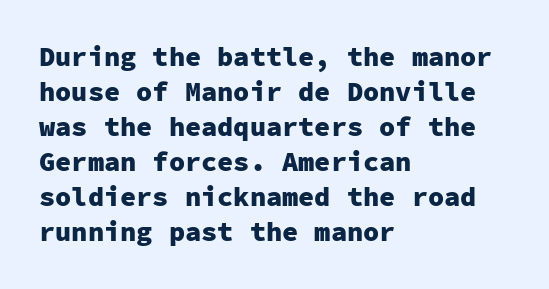
{"italic": "no", "bold": "yes", "underline": "no", "align": "left", "line_spacing": "normal", "line_spacing_ratio": 1.3, "letter_spacing": "normal", "letter_spacing_em": 0.0, "glyph_px": 27}
